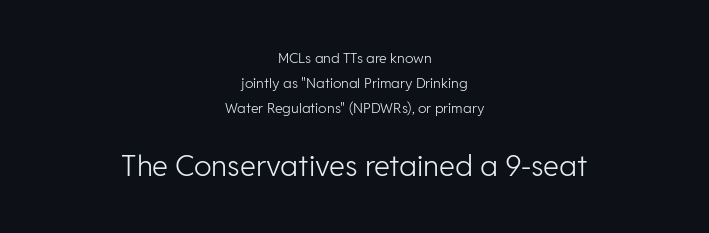
{"serif": "no", "italic": "no", "bold": "no", "weight": "light", "width": "normal", "stroke_contrast": "low", "x_height": "medium", "monospaced": "no", "underline": "no", "align": "center", "line_spacing_ratio": 1.77, "letter_spacing": "normal", "letter_spacing_em": 0.0, "larger_block": "second", "size_ratio": 2.07, "glyph_px": 29}
